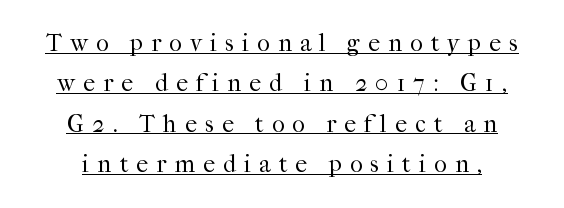
Q: Is the text bold? A: No.
Q: Is the text italic (slanted)? A: No, it is upright.
Q: Is the text underlined? A: Yes.
Q: How is the paragraph aligned? A: Centered.
Q: Is the spacing between letters normal or unusually wide? A: Unusually wide.
Q: Is the spacing between lines tight, normal or loose? A: Normal.
